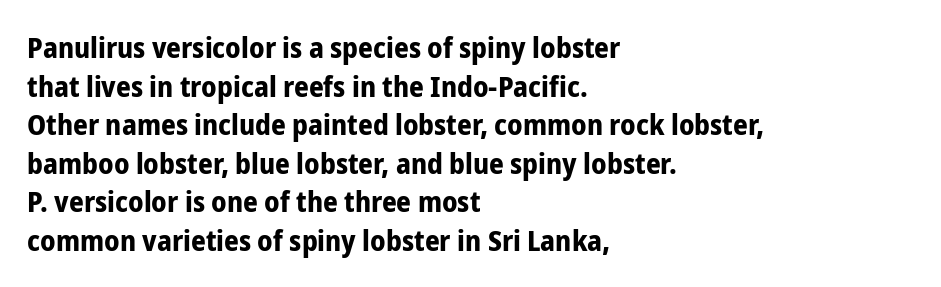
Q: Is the text bold? A: Yes.
Q: Is the text italic (slanted)? A: No, it is upright.
Q: Is the typeface a serif or a sans-serif typeface? A: Sans-serif.
Q: Is the text underlined? A: No.
Q: How is the paragraph aligned? A: Left-aligned.
Q: Is the spacing between letters normal or unusually wide? A: Normal.
Q: Is the spacing between lines tight, normal or loose? A: Normal.
Q: Width (condensed, normal, or wide)? A: Condensed.
Q: Stroke contrast? A: Low.
Q: x-height? A: Medium.
Q: Monospaced? A: No.
